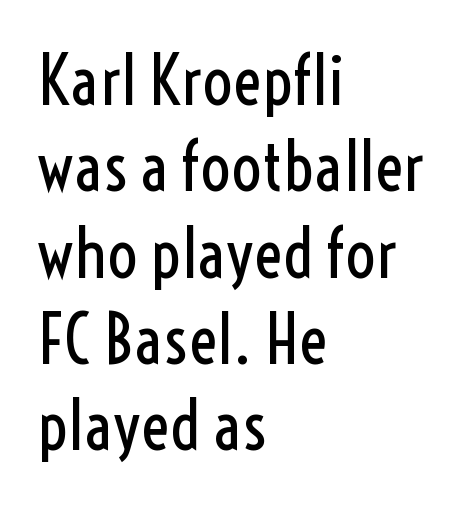
{"serif": "no", "italic": "no", "bold": "no", "weight": "regular", "width": "condensed", "x_height": "medium", "monospaced": "no", "underline": "no", "align": "left", "line_spacing": "normal", "line_spacing_ratio": 1.27, "letter_spacing": "normal", "letter_spacing_em": 0.0, "glyph_px": 68}
